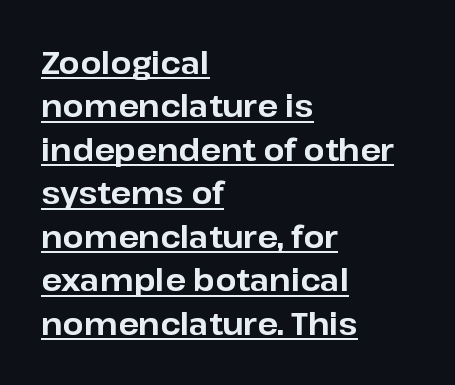
A continuous stroke trails under the words, as in a hyperlink. Is the letter spacing exaggerated? No — it looks like the ordinary default. This rendering employs a face without finishing strokes, i.e., a sans-serif. Italic? Not at all — the glyphs are vertical.
